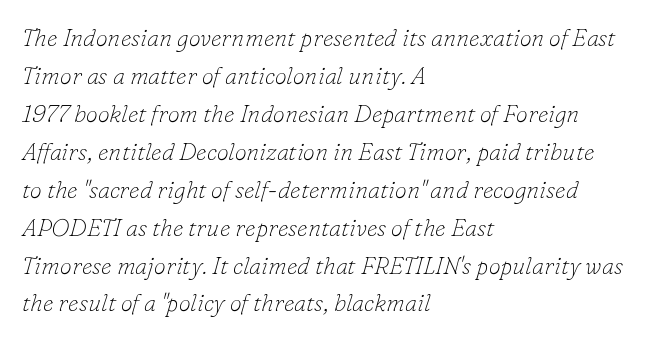
Q: Is the text bold? A: No.
Q: Is the text italic (slanted)? A: Yes, it leans right by about 16 degrees.
Q: Is the text underlined? A: No.
Q: How is the paragraph aligned? A: Left-aligned.
Q: Is the spacing between letters normal or unusually wide? A: Normal.
Q: Is the spacing between lines tight, normal or loose? A: Normal.
